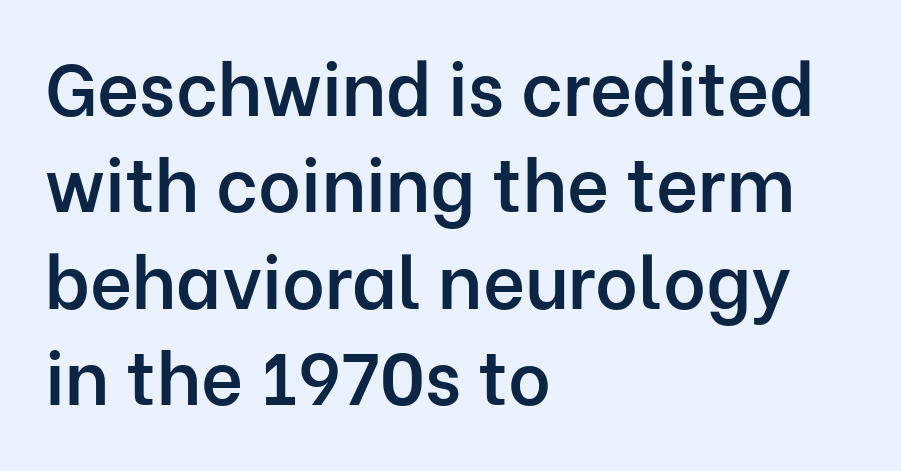
{"serif": "no", "italic": "no", "bold": "semi", "weight": "semibold", "width": "normal", "stroke_contrast": "low", "x_height": "medium", "monospaced": "no", "underline": "no", "align": "left", "line_spacing": "normal", "line_spacing_ratio": 1.32, "letter_spacing": "normal", "letter_spacing_em": 0.0, "glyph_px": 73}
